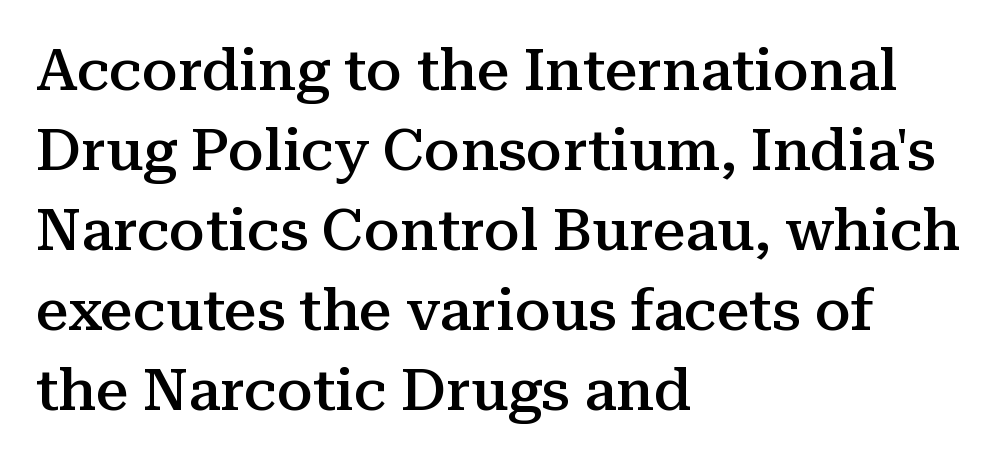
The image shows 58 px semibold serif type, upright; set left-aligned, normal line spacing (1.38x), normal letter spacing, not underlined; medium stroke contrast and a medium x-height.
